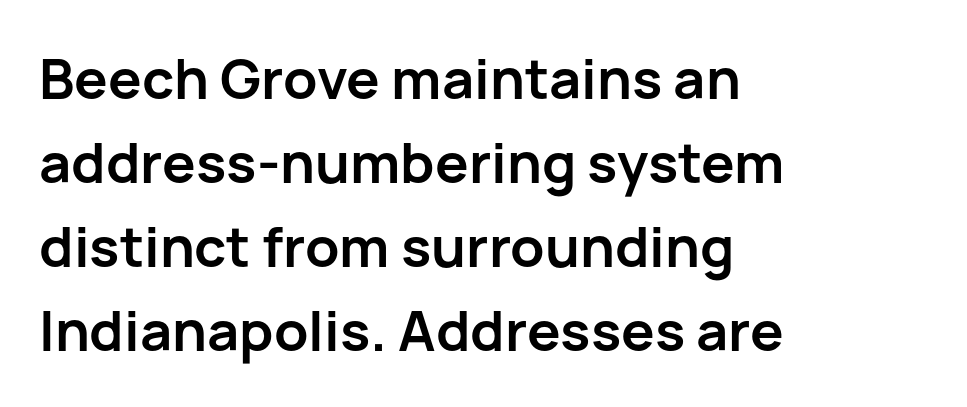
The image shows 56 px semibold sans-serif type, upright; set left-aligned, normal line spacing (1.5x), normal letter spacing, not underlined; low stroke contrast and a medium x-height.
